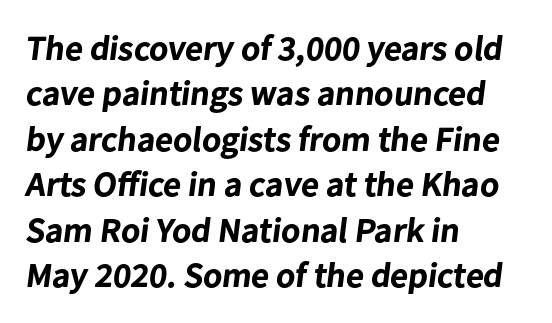
{"serif": "no", "bold": "yes", "weight": "bold", "width": "normal", "stroke_contrast": "low", "x_height": "medium", "monospaced": "no", "underline": "no", "align": "left", "line_spacing": "normal", "line_spacing_ratio": 1.3, "letter_spacing": "normal", "letter_spacing_em": 0.0, "glyph_px": 35}
